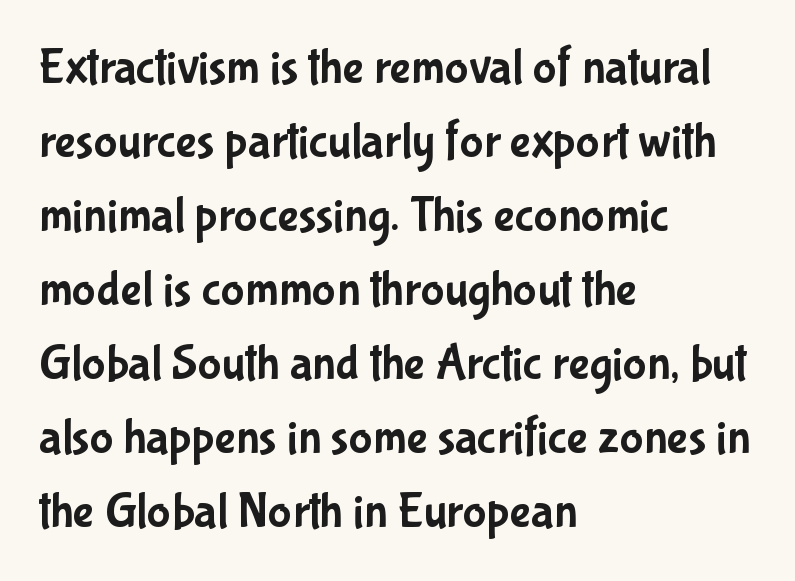
The image shows 50 px condensed sans-serif type, upright; set left-aligned, normal line spacing (1.48x), normal letter spacing, not underlined; low stroke contrast and a medium x-height.
